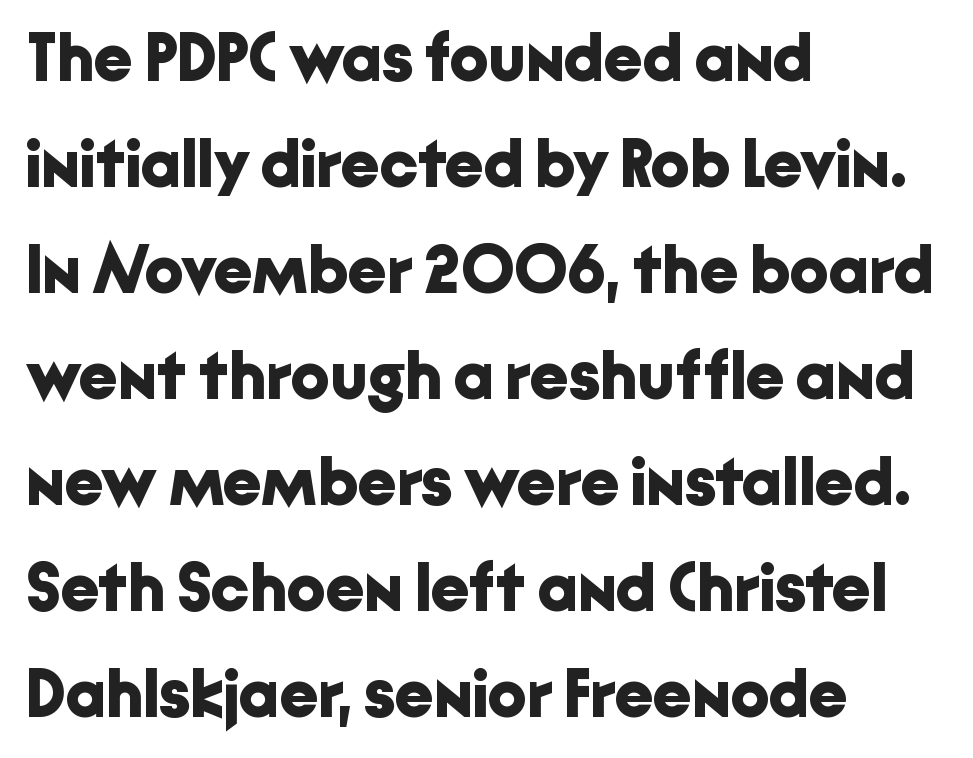
The image shows 68 px bold sans-serif type, upright; set left-aligned, normal line spacing (1.56x), normal letter spacing, not underlined; low stroke contrast and a medium x-height.
